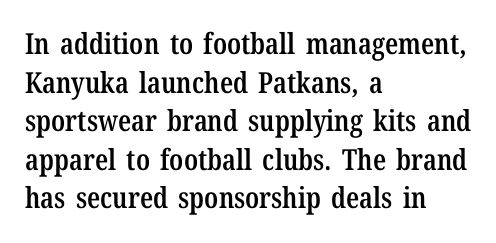
These lines stack with their left ends in a neat column. Honestly, the letter spacing is just normal — you wouldn't notice it. These lines are composed in type with serifs. The space directly below the letters is spotless.
